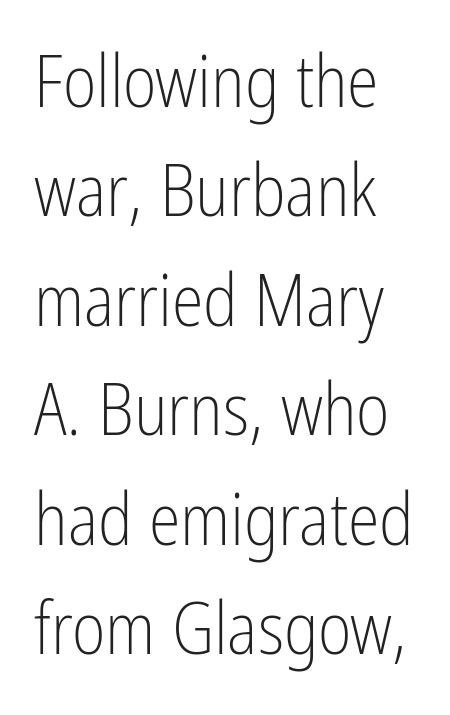
Line beginnings align vertically; line endings do not. These lines sit exactly where default settings would place them. Unlike italic type, these characters show no tilt at all. Examine the stroke ends and you'll find no serifs. Observe the ordinary spacing: letters are neighbours, not strangers.
